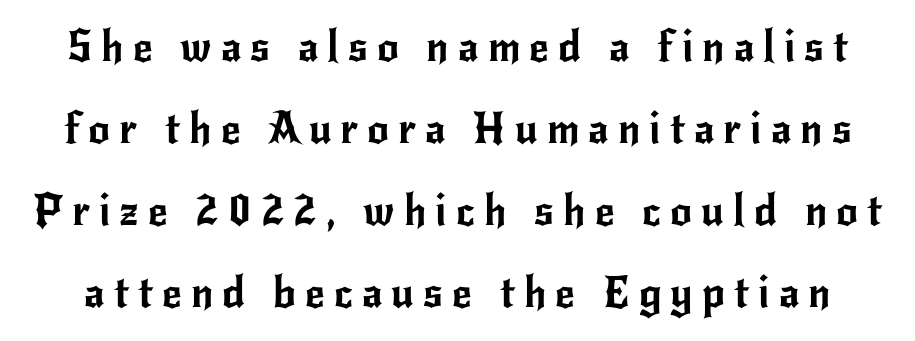
{"serif": "no", "italic": "no", "width": "normal", "stroke_contrast": "low", "x_height": "small", "monospaced": "no", "underline": "no", "line_spacing": "loose", "line_spacing_ratio": 1.91, "letter_spacing": "wide", "letter_spacing_em": 0.21, "glyph_px": 43}
